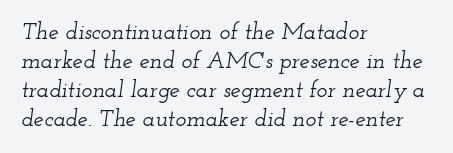
Q: Is the text italic (slanted)? A: Yes, it leans right by about 12 degrees.
Q: Is the text underlined? A: No.
Q: How is the paragraph aligned? A: Left-aligned.
Q: Is the spacing between letters normal or unusually wide? A: Normal.
Q: Is the spacing between lines tight, normal or loose? A: Normal.
